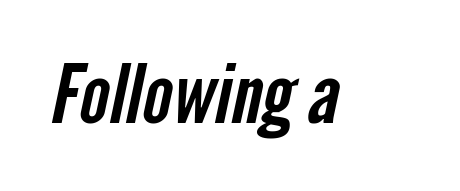
Note the varied advance widths — an 'i' is clearly narrower than an 'm'. Serifs: no, the terminals of the letterforms are clean. This rendering leaves character spacing at its baseline value. Quick note: underline off.
